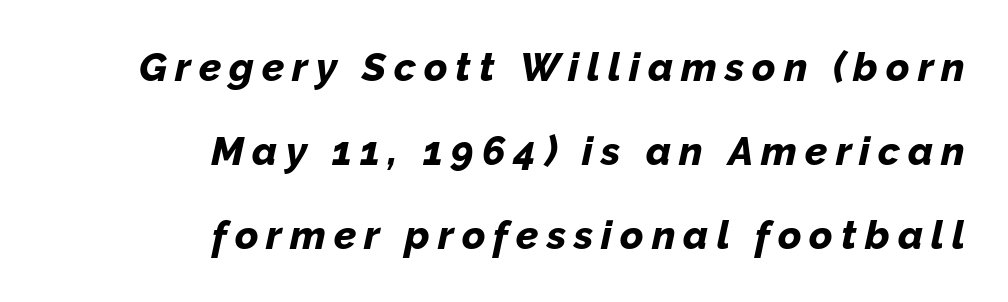
Q: Is the text bold? A: Yes.
Q: Is the text italic (slanted)? A: Yes, it leans right by about 12 degrees.
Q: Is the text underlined? A: No.
Q: How is the paragraph aligned? A: Right-aligned.
Q: Is the spacing between letters normal or unusually wide? A: Unusually wide.
Q: Is the spacing between lines tight, normal or loose? A: Loose.
Q: Width (condensed, normal, or wide)? A: Normal.
Q: Stroke contrast? A: Low.
Q: x-height? A: Medium.
Q: Monospaced? A: No.
